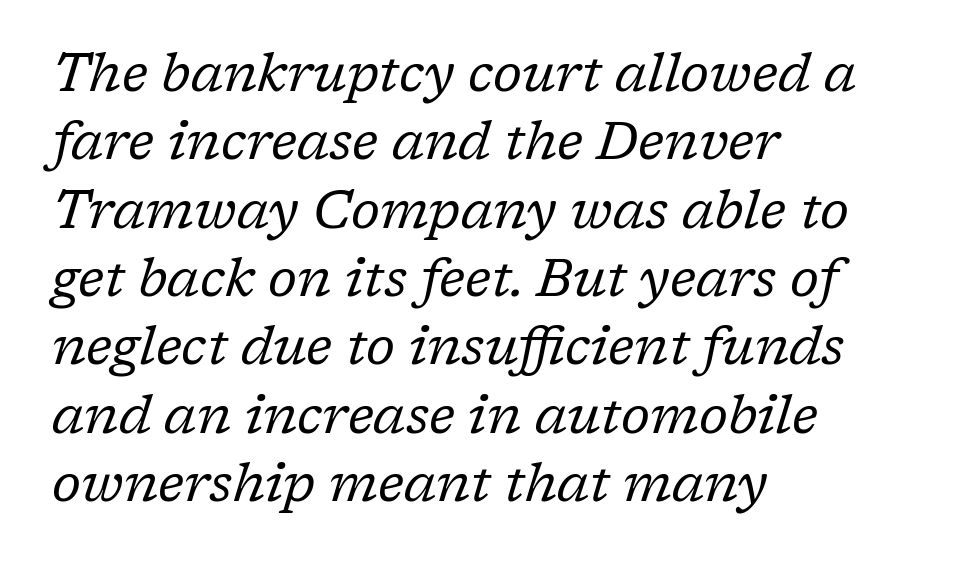
The image shows 53 px regular-weight serif type, italic (leaning right); set left-aligned, normal line spacing (1.29x), normal letter spacing, not underlined; low stroke contrast and a medium x-height.
